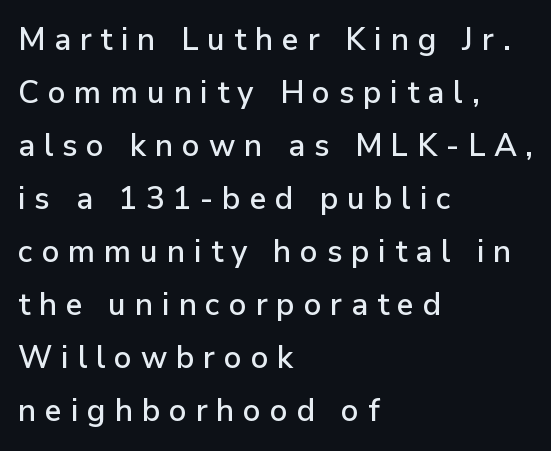
Q: Is the text italic (slanted)? A: No, it is upright.
Q: Is the typeface a serif or a sans-serif typeface? A: Sans-serif.
Q: Is the text underlined? A: No.
Q: How is the paragraph aligned? A: Left-aligned.
Q: Is the spacing between letters normal or unusually wide? A: Unusually wide.
Q: Width (condensed, normal, or wide)? A: Normal.
Q: Stroke contrast? A: Low.
Q: x-height? A: Medium.
Q: Monospaced? A: No.
